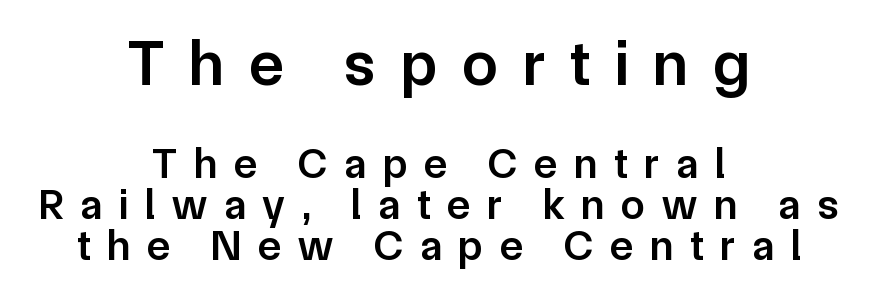
Every row of glyphs is offset so its center matches the block's center. The rendering uses natural spacing where letterforms have individual widths. Tall strokes in this sample are plumb rather than angled. There is plenty of visible air inserted between adjacent glyphs.
